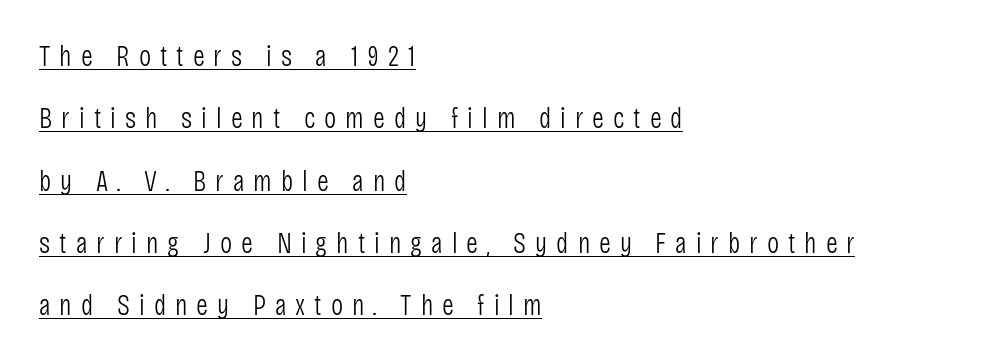
Q: Is the text bold? A: No.
Q: Is the text italic (slanted)? A: No, it is upright.
Q: Is the typeface a serif or a sans-serif typeface? A: Sans-serif.
Q: Is the text underlined? A: Yes.
Q: How is the paragraph aligned? A: Left-aligned.
Q: Is the spacing between letters normal or unusually wide? A: Unusually wide.
Q: Is the spacing between lines tight, normal or loose? A: Loose.
Q: Width (condensed, normal, or wide)? A: Condensed.
Q: Stroke contrast? A: Low.
Q: x-height? A: Large.
Q: Monospaced? A: No.
